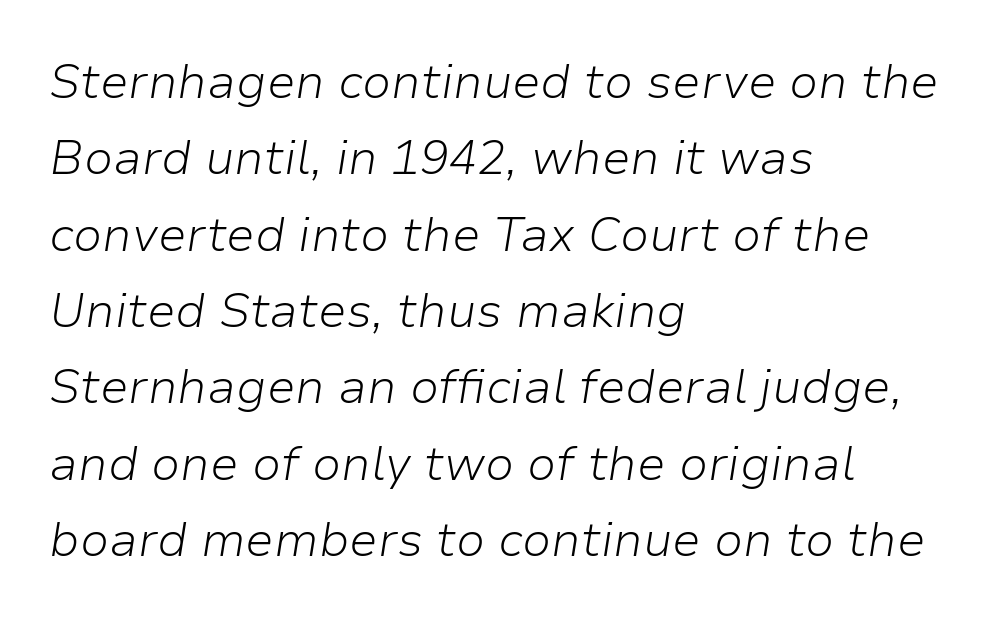
The image shows 48 px light type, italic (leaning right); set left-aligned, normal line spacing (1.59x), normal letter spacing, not underlined; low stroke contrast and a medium x-height.
